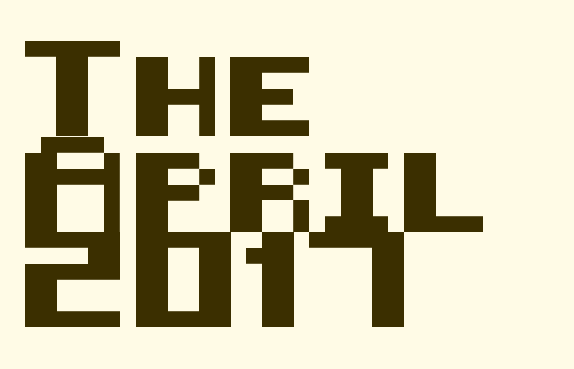
{"serif": "no", "italic": "no", "width": "normal", "stroke_contrast": "medium", "x_height": "large", "underline": "no", "align": "left", "line_spacing_ratio": 1.21, "letter_spacing": "normal", "letter_spacing_em": 0.0, "glyph_px": 79}
